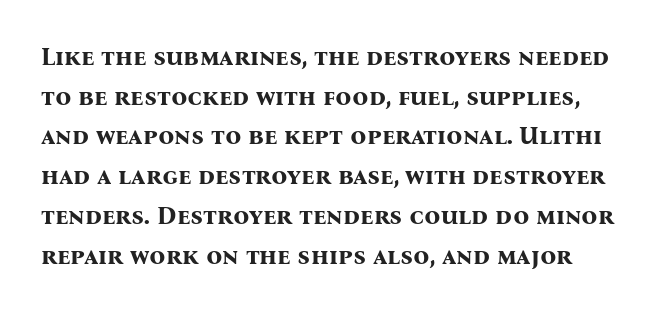
Q: Is the text bold? A: Yes.
Q: Is the text italic (slanted)? A: No, it is upright.
Q: Is the text underlined? A: No.
Q: Is the spacing between letters normal or unusually wide? A: Normal.
Q: Is the spacing between lines tight, normal or loose? A: Normal.
